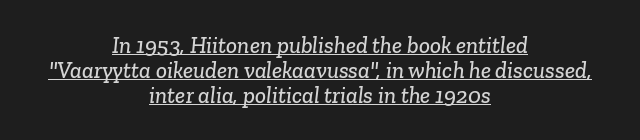
{"underline": "yes", "align": "center", "line_spacing": "tight", "line_spacing_ratio": 1.08, "letter_spacing": "normal", "letter_spacing_em": 0.0, "glyph_px": 23}
